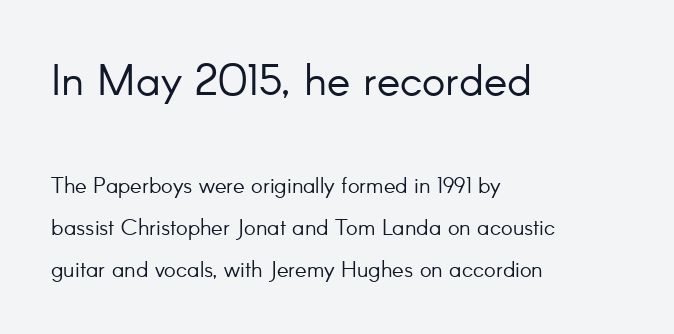
The image shows 44 px light sans-serif type, upright; set left-aligned, loose line spacing (1.92x), normal letter spacing, not underlined; the first (top) block is 2.0x larger; low stroke contrast and a small x-height.
